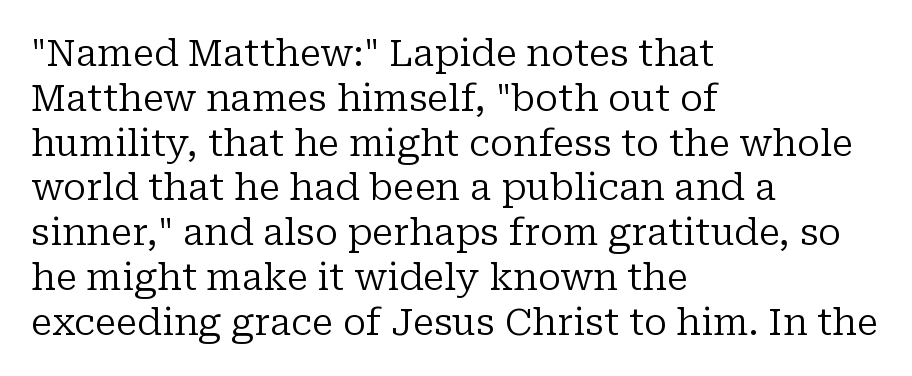
The image shows 37 px regular-weight serif type, upright; set left-aligned, line spacing 1.21x, normal letter spacing, not underlined; low stroke contrast and a medium x-height.
